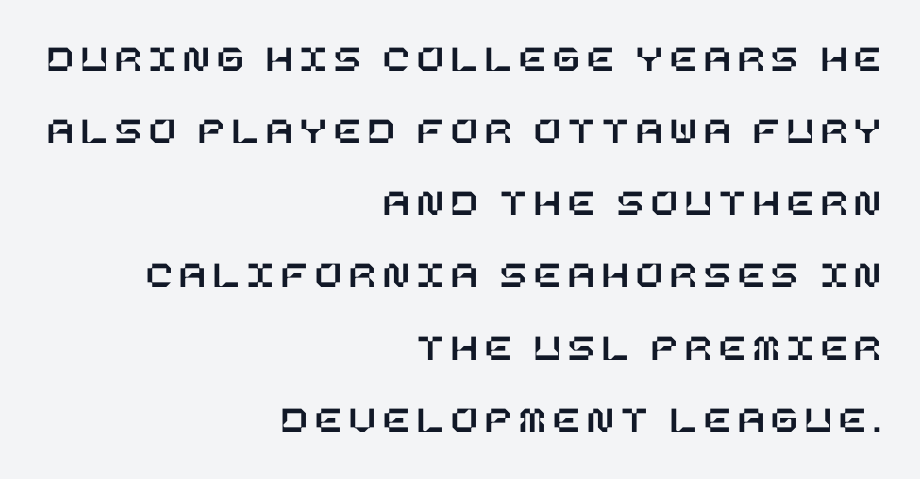
Q: Is the text italic (slanted)? A: No, it is upright.
Q: Is the text underlined? A: No.
Q: How is the paragraph aligned? A: Right-aligned.
Q: Width (condensed, normal, or wide)? A: Normal.
Q: Stroke contrast? A: Low.
Q: x-height? A: Large.
